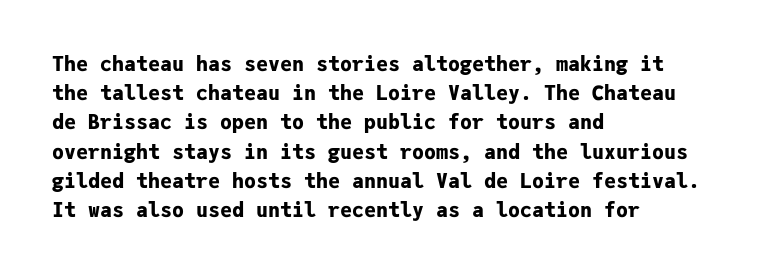
{"italic": "no", "bold": "yes", "underline": "no", "align": "left", "line_spacing": "normal", "line_spacing_ratio": 1.46, "letter_spacing": "normal", "letter_spacing_em": 0.0, "glyph_px": 20}
